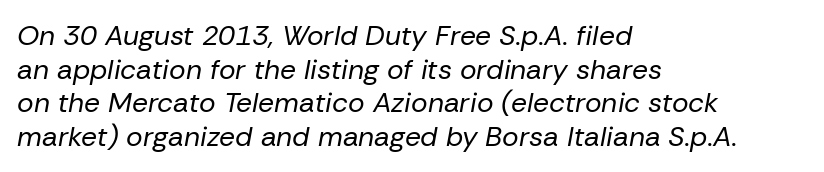
{"italic": "yes", "lean": "right", "slant_degrees": 10, "bold": "no", "weight": "regular", "width": "normal", "stroke_contrast": "low", "x_height": "medium", "monospaced": "no", "underline": "no", "align": "left", "line_spacing_ratio": 1.2, "letter_spacing": "normal", "letter_spacing_em": 0.0, "glyph_px": 28}
